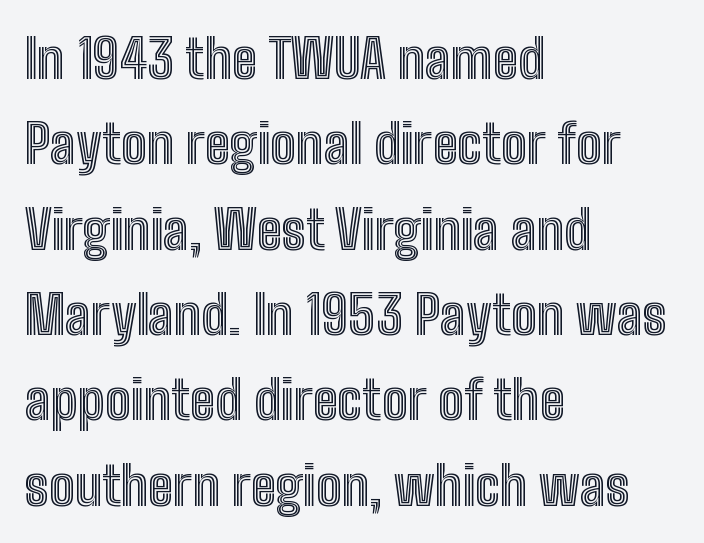
{"italic": "no", "width": "condensed", "x_height": "medium", "monospaced": "no", "underline": "no", "align": "left", "line_spacing": "normal", "line_spacing_ratio": 1.58, "letter_spacing": "normal", "letter_spacing_em": 0.0, "glyph_px": 54}
